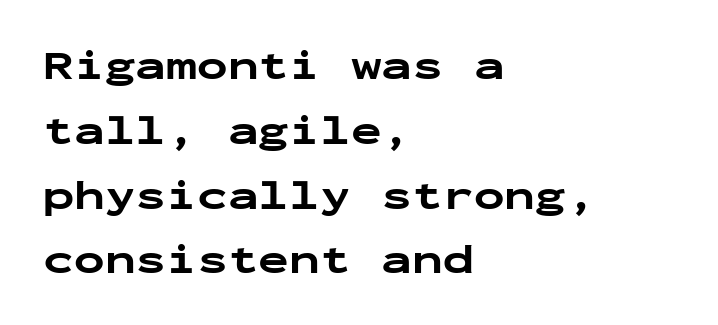
{"serif": "no", "italic": "no", "bold": "yes", "weight": "bold", "width": "wide", "stroke_contrast": "low", "x_height": "medium", "monospaced": "yes", "underline": "no", "align": "left", "line_spacing": "normal", "line_spacing_ratio": 1.58, "letter_spacing": "normal", "letter_spacing_em": 0.0, "glyph_px": 41}
